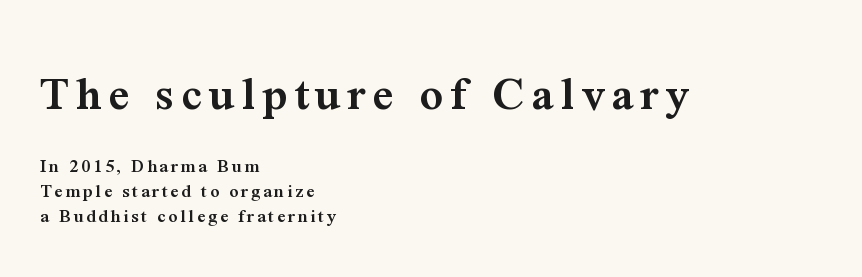
Q: Is the text bold? A: Semi-bold.
Q: Is the text italic (slanted)? A: No, it is upright.
Q: Is the typeface a serif or a sans-serif typeface? A: Serif.
Q: Is the text underlined? A: No.
Q: How is the paragraph aligned? A: Left-aligned.
Q: Is the spacing between lines tight, normal or loose? A: Normal.
Q: Which block of text is set in a larger size, the first (top) or the second (bottom)? A: The first (top) one.
Q: Width (condensed, normal, or wide)? A: Normal.
Q: Stroke contrast? A: Medium.
Q: x-height? A: Medium.
Q: Monospaced? A: No.
